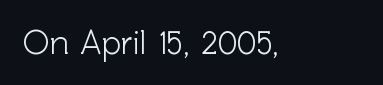
{"serif": "no", "italic": "no", "width": "normal", "x_height": "medium", "monospaced": "no", "underline": "no", "letter_spacing": "normal", "letter_spacing_em": 0.0, "glyph_px": 34}
